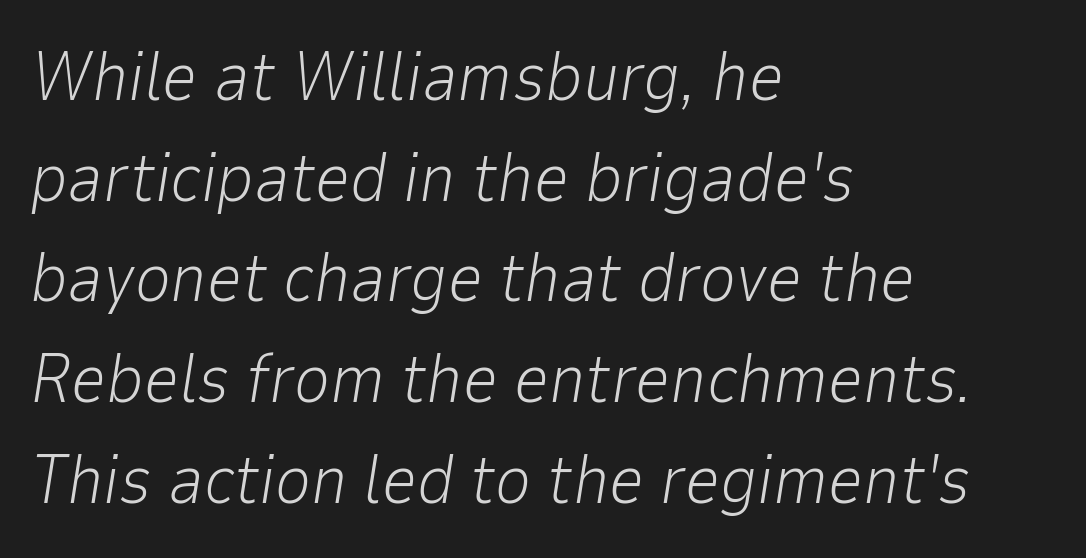
Q: Is the text bold? A: No.
Q: Is the text italic (slanted)? A: Yes, it leans right by about 9 degrees.
Q: Is the text underlined? A: No.
Q: How is the paragraph aligned? A: Left-aligned.
Q: Is the spacing between letters normal or unusually wide? A: Normal.
Q: Is the spacing between lines tight, normal or loose? A: Normal.
Q: Width (condensed, normal, or wide)? A: Normal.
Q: Stroke contrast? A: Low.
Q: x-height? A: Medium.
Q: Monospaced? A: No.
